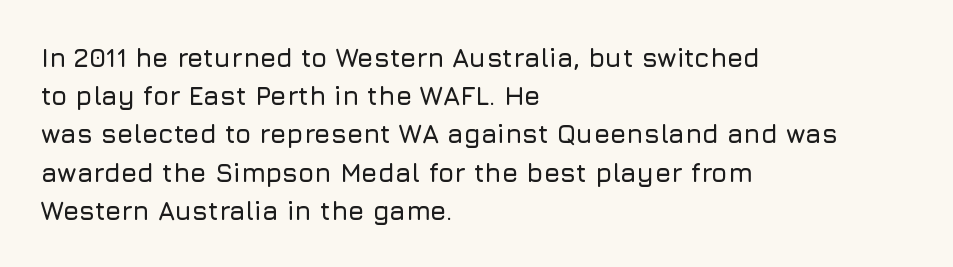
Glance below the letters and you will spot only blank space. Interline gaps are of average width in this sample. The type sits square on the baseline with zero lean. The text block is weighted toward the left margin, trailing off unevenly rightward. These lines keep a tight, regular rhythm from letter to letter.
